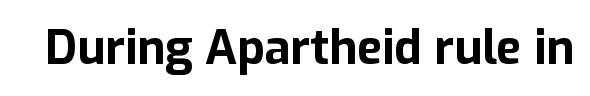
The image shows 47 px bold sans-serif type, upright; set normal letter spacing, not underlined; low stroke contrast and a medium x-height.
